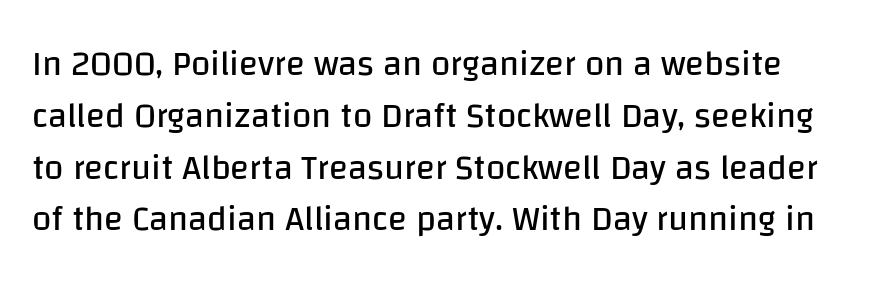
Horizontal bands of white between lines are of average thickness. Descender tails drop into unmarked territory. No heavy texture on the line: the type isn't bold. Spacing verdict: proportional, widths tailored to each character. Unlike a traditional serif, this face leaves its strokes unadorned. Italic? Not at all — the glyphs are vertical.
